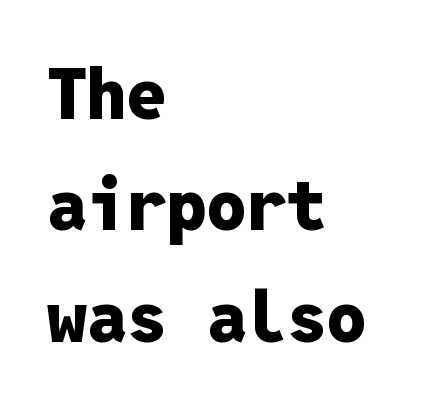
The image shows 71 px heavy sans-serif type, upright, monospaced; set left-aligned, normal line spacing (1.57x), normal letter spacing, not underlined; low stroke contrast and a medium x-height.
